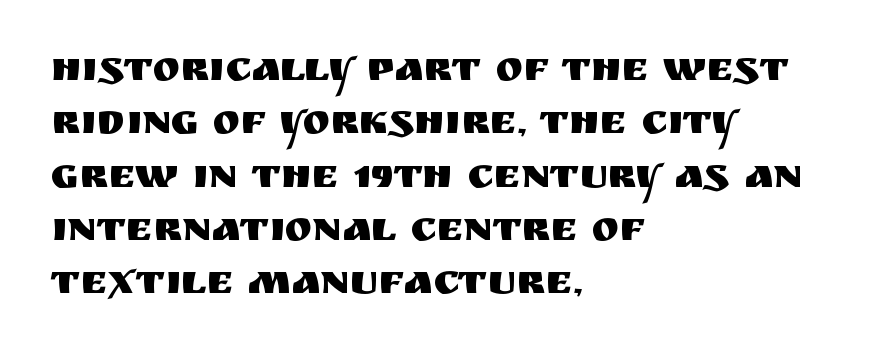
A normal amount of white space separates one row of letters from the next. Character widths vary here, with narrow letters taking less room than wide ones. Every row of glyphs begins at an identical x-position on the left. Serifs: no, the terminals of the letterforms are clean. The rendering keeps characters at their native spacing.
